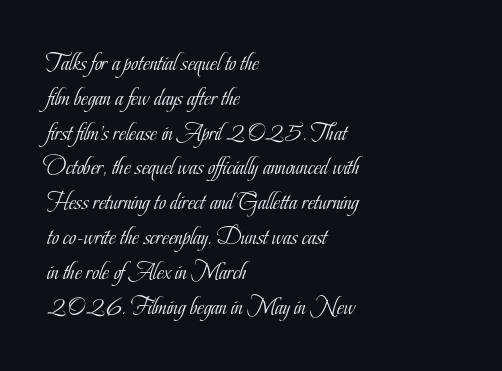
{"bold": "no", "underline": "no", "align": "left", "line_spacing": "normal", "line_spacing_ratio": 1.45, "letter_spacing": "normal", "letter_spacing_em": 0.0, "glyph_px": 24}
